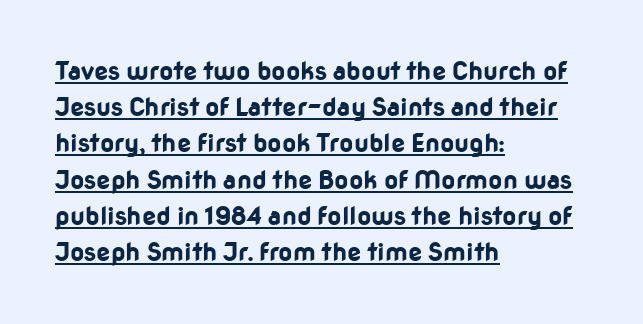
Q: Is the text bold? A: Yes.
Q: Is the text italic (slanted)? A: No, it is upright.
Q: Is the text underlined? A: Yes.
Q: How is the paragraph aligned? A: Left-aligned.
Q: Is the spacing between letters normal or unusually wide? A: Normal.
Q: Is the spacing between lines tight, normal or loose? A: Normal.
